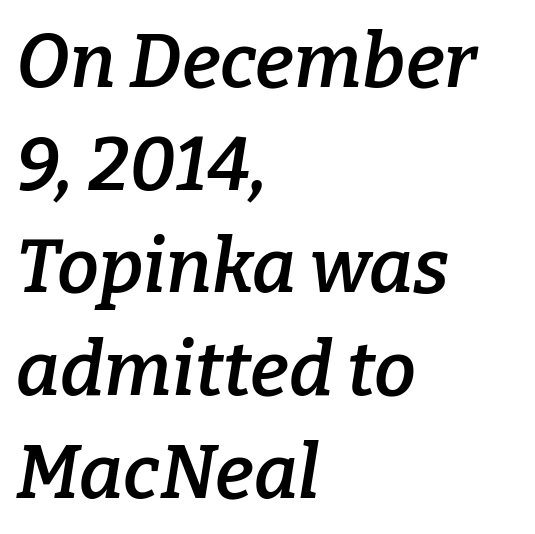
The image shows 75 px semibold serif type, italic (leaning right); set left-aligned, normal line spacing (1.37x), normal letter spacing, not underlined; low stroke contrast and a medium x-height.
